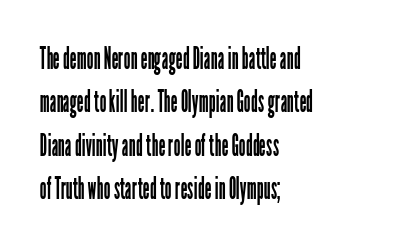
Q: Is the text bold? A: No.
Q: Is the text italic (slanted)? A: No, it is upright.
Q: Is the typeface a serif or a sans-serif typeface? A: Sans-serif.
Q: Is the text underlined? A: No.
Q: How is the paragraph aligned? A: Left-aligned.
Q: Is the spacing between letters normal or unusually wide? A: Normal.
Q: Is the spacing between lines tight, normal or loose? A: Normal.
Q: Width (condensed, normal, or wide)? A: Condensed.
Q: Stroke contrast? A: Low.
Q: x-height? A: Medium.
Q: Monospaced? A: No.
